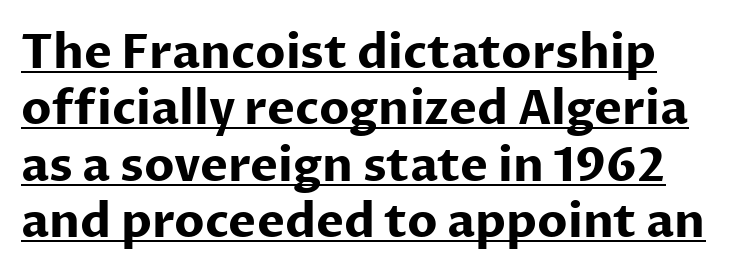
The image shows 47 px bold sans-serif type, upright; set line spacing 1.2x, normal letter spacing, underlined; low stroke contrast and a medium x-height.
